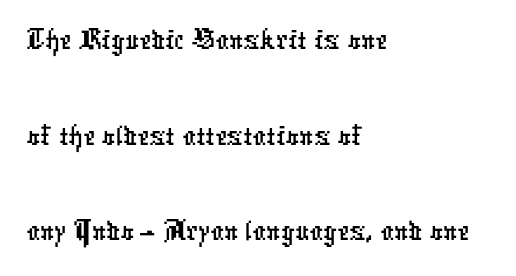
Is the letter spacing exaggerated? No — it looks like the ordinary default. The passage shown is typed in a proportional face where columns would drift. Caption: multi-line text, flush left, ragged right. Each row of text sits above clean, open space. Serif or sans? Sans — the stroke terminals are bare. The rendering uses a moderate line-height, typical for paragraphs.
